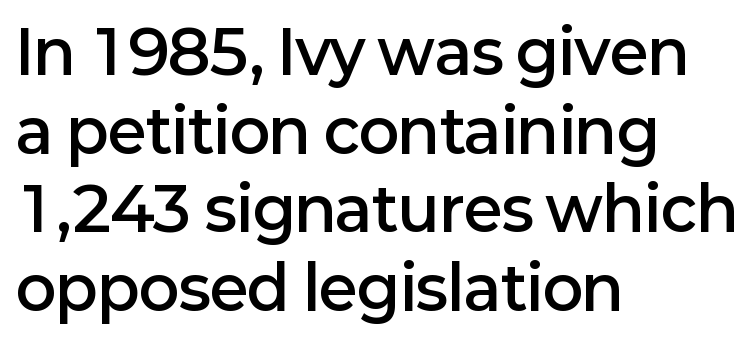
A roman cut, with each character standing at attention. Here the designer chose a conventional face with non-uniform glyph widths. A typesetter would label this face a sans. These words are printed semibold, heavier than regular yet not bold. Each word holds together tightly as a unit, with standard inter-letter gaps. The ragged edge is on the right, which tells us the setting is flush left.
